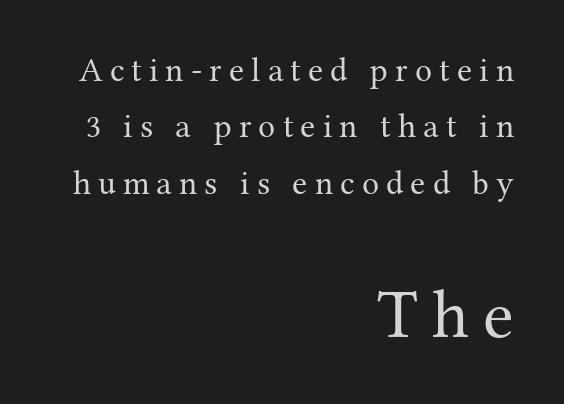
Q: Is the text bold? A: No.
Q: Is the text italic (slanted)? A: No, it is upright.
Q: Is the typeface a serif or a sans-serif typeface? A: Serif.
Q: Is the text underlined? A: No.
Q: How is the paragraph aligned? A: Right-aligned.
Q: Is the spacing between letters normal or unusually wide? A: Unusually wide.
Q: Is the spacing between lines tight, normal or loose? A: Normal.
Q: Which block of text is set in a larger size, the first (top) or the second (bottom)? A: The second (bottom) one.
Q: Width (condensed, normal, or wide)? A: Normal.
Q: Stroke contrast? A: Medium.
Q: x-height? A: Medium.
Q: Monospaced? A: No.
